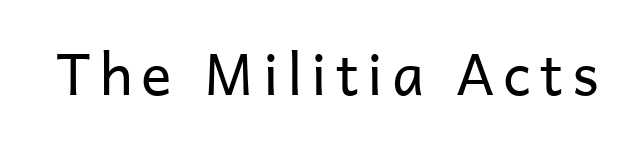
The image shows 57 px regular-weight sans-serif type, upright; set not underlined; low stroke contrast and a medium x-height.
